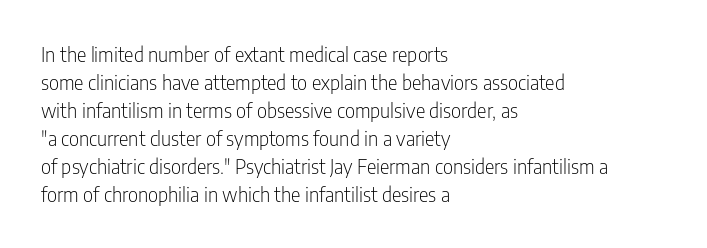
Q: Is the text bold? A: No.
Q: Is the text italic (slanted)? A: No, it is upright.
Q: Is the text underlined? A: No.
Q: How is the paragraph aligned? A: Left-aligned.
Q: Is the spacing between letters normal or unusually wide? A: Normal.
Q: Is the spacing between lines tight, normal or loose? A: Normal.
